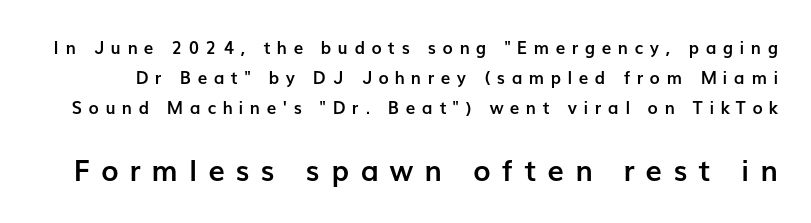
{"serif": "no", "italic": "no", "bold": "yes", "weight": "semibold", "width": "normal", "stroke_contrast": "low", "x_height": "medium", "monospaced": "no", "underline": "no", "line_spacing_ratio": 1.76, "letter_spacing": "wide", "letter_spacing_em": 0.39, "larger_block": "second", "size_ratio": 1.71, "glyph_px": 29}
